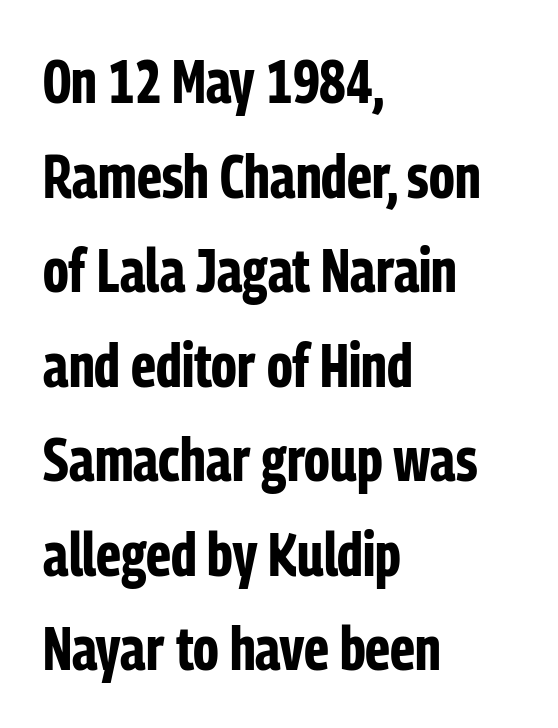
{"serif": "no", "italic": "no", "bold": "yes", "weight": "bold", "width": "condensed", "stroke_contrast": "low", "x_height": "medium", "monospaced": "no", "underline": "no", "align": "left", "line_spacing": "normal", "line_spacing_ratio": 1.55, "letter_spacing": "normal", "letter_spacing_em": 0.0, "glyph_px": 61}
